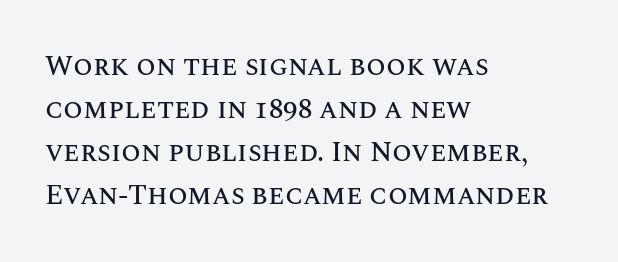
{"italic": "no", "width": "normal", "stroke_contrast": "medium", "x_height": "large", "monospaced": "no", "underline": "no", "align": "left", "line_spacing": "normal", "line_spacing_ratio": 1.53, "letter_spacing": "normal", "letter_spacing_em": 0.0, "glyph_px": 28}
